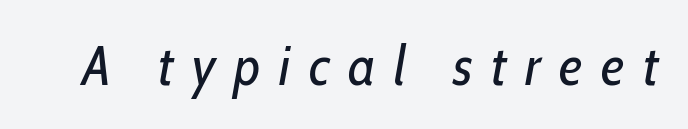
Q: Is the text bold? A: No.
Q: Is the text italic (slanted)? A: Yes, it leans right by about 10 degrees.
Q: Is the text underlined? A: No.
Q: Is the spacing between letters normal or unusually wide? A: Unusually wide.
Q: Width (condensed, normal, or wide)? A: Condensed.
Q: Stroke contrast? A: Low.
Q: x-height? A: Medium.
Q: Monospaced? A: No.
